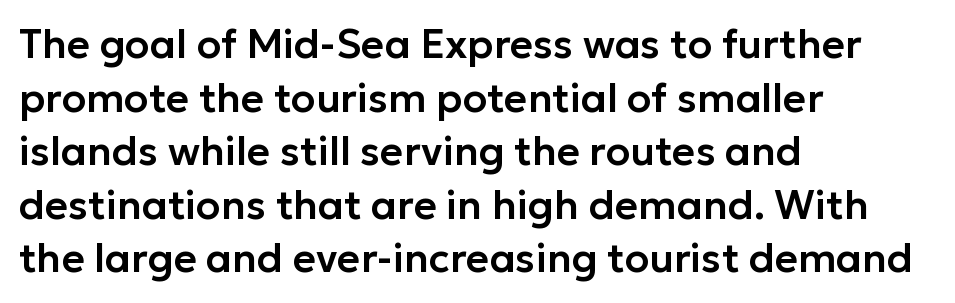
The image shows 40 px sans-serif type, upright; set left-aligned, normal line spacing (1.34x), normal letter spacing, not underlined; low stroke contrast and a medium x-height.
